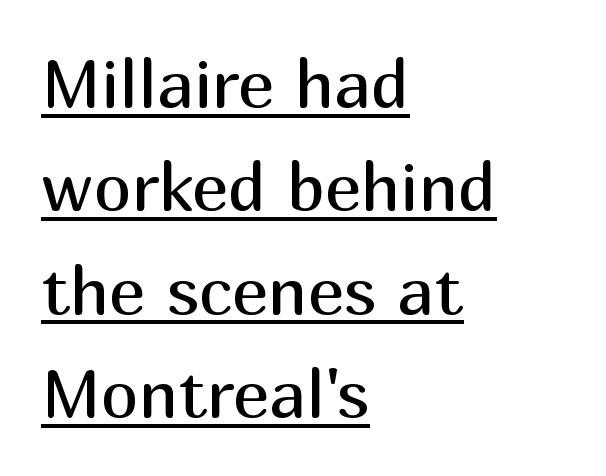
Stems and bowls with no extra thickness — not bold. Observe the ordinary spacing: letters are neighbours, not strangers. Regarding serifs, this sample does without them. This sample is left-justified, so line endings fall wherever the words run out. Proportional: the letters do not fall into vertical columns.
